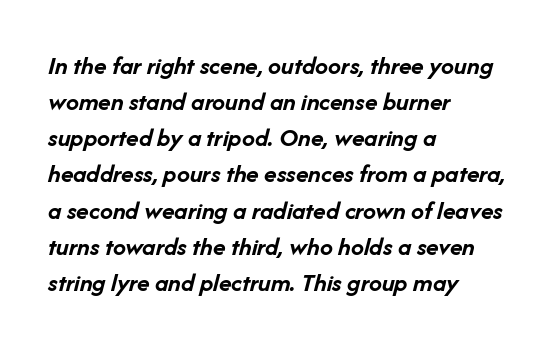
Rule under the text: the space is simply empty. The passage shown stacks its lines at a standard gap. Caption: standard tracking, unaltered. The passage shown is emphatically bold. Yep, that's italic — everything's leaning.
